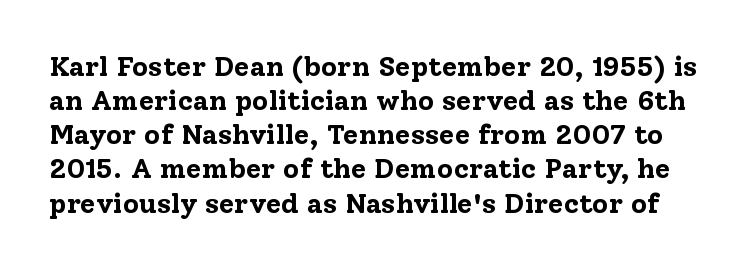
Look at the tracking — it's just the regular setting, nothing added. The string is rendered with underlining switched off. These lines are rendered in a variable-pitch font. To sum up the face: it has serifs. Does the lettering tilt? It doesn't — this is upright.
